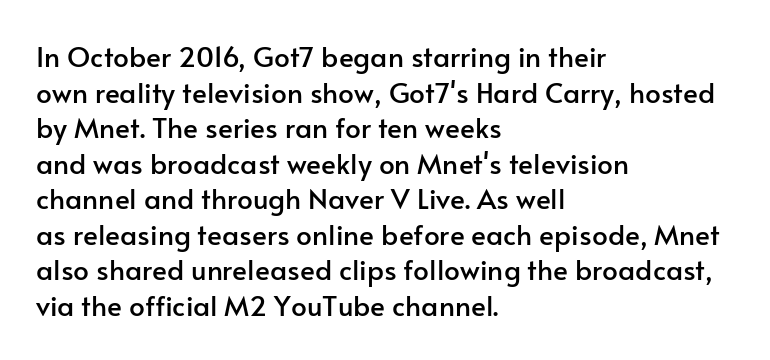
Q: Is the text italic (slanted)? A: No, it is upright.
Q: Is the typeface a serif or a sans-serif typeface? A: Sans-serif.
Q: Is the text underlined? A: No.
Q: How is the paragraph aligned? A: Left-aligned.
Q: Is the spacing between letters normal or unusually wide? A: Normal.
Q: Is the spacing between lines tight, normal or loose? A: Normal.
Q: Width (condensed, normal, or wide)? A: Normal.
Q: Stroke contrast? A: Low.
Q: x-height? A: Small.
Q: Monospaced? A: No.
